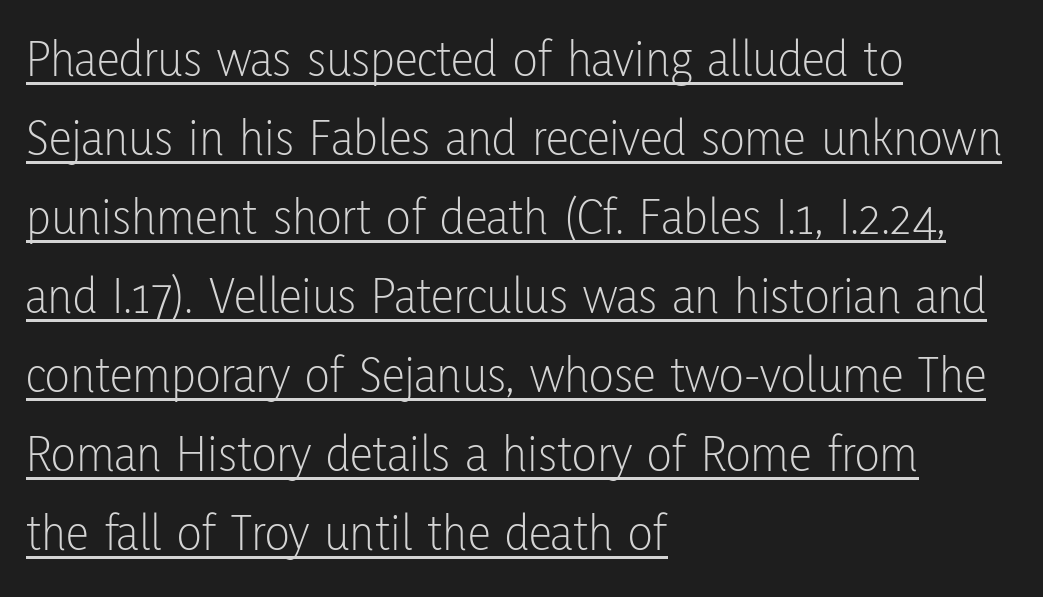
The image shows 52 px light, condensed sans-serif type, upright; set left-aligned, normal line spacing (1.52x), normal letter spacing, underlined; low stroke contrast and a medium x-height.
